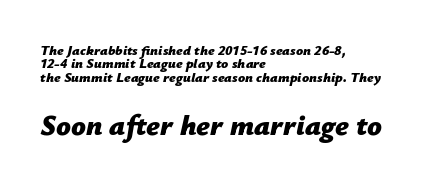
The image shows 29 px bold type, italic (leaning right); set left-aligned, tight line spacing (0.96x), normal letter spacing, not underlined; the second (bottom) block is 2.07x larger; low stroke contrast and a medium x-height.
